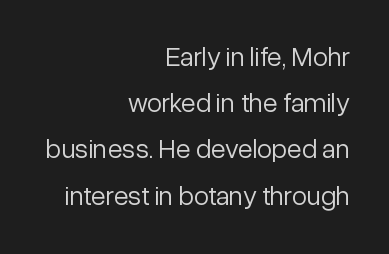
Upright lettering throughout. Any mark beneath the type? The region is blank. Tracking value appears to be zero — textbook default spacing. The paragraph shown leans on its right margin.
